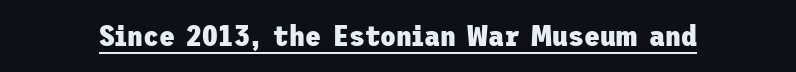
Q: Is the text bold? A: Yes.
Q: Is the text italic (slanted)? A: No, it is upright.
Q: Is the typeface a serif or a sans-serif typeface? A: Sans-serif.
Q: Is the text underlined? A: Yes.
Q: Is the spacing between letters normal or unusually wide? A: Normal.
Q: Width (condensed, normal, or wide)? A: Normal.
Q: Stroke contrast? A: Low.
Q: x-height? A: Medium.
